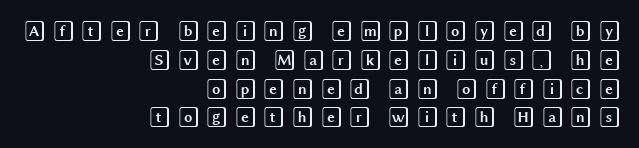
Q: Is the text italic (slanted)? A: No, it is upright.
Q: Is the text underlined? A: No.
Q: How is the paragraph aligned? A: Right-aligned.
Q: Is the spacing between letters normal or unusually wide? A: Unusually wide.
Q: Is the spacing between lines tight, normal or loose? A: Normal.
